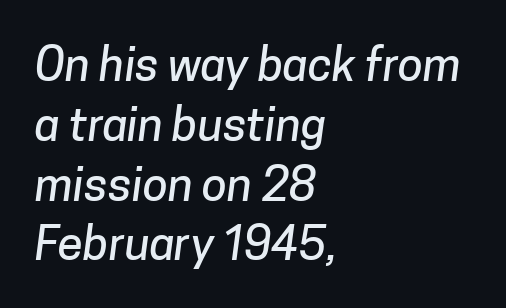
The image shows 46 px sans-serif type; set left-aligned, normal line spacing (1.3x), normal letter spacing, not underlined; low stroke contrast and a medium x-height.
